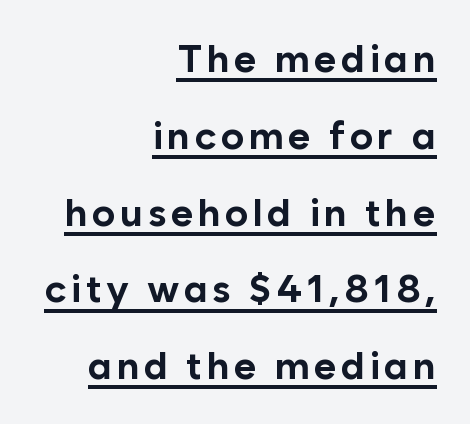
{"serif": "no", "italic": "no", "bold": "yes", "weight": "bold", "width": "normal", "stroke_contrast": "low", "x_height": "medium", "monospaced": "no", "underline": "yes", "align": "right", "line_spacing": "loose", "line_spacing_ratio": 1.97, "glyph_px": 39}
